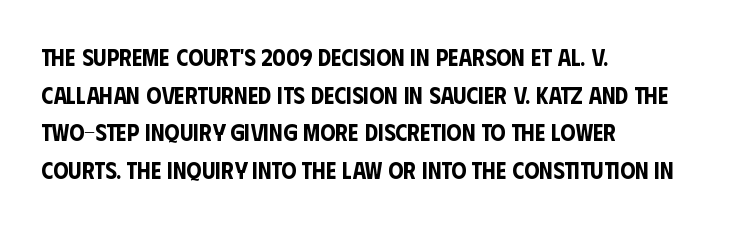
Students, observe: this is what conventionally led text looks like. When letters stand straight like this, we call the style roman or upright. Horizontally, the lines are justified to the leading edge only. The type is set solid horizontally, with unmodified tracking. The baseline area is clear.
